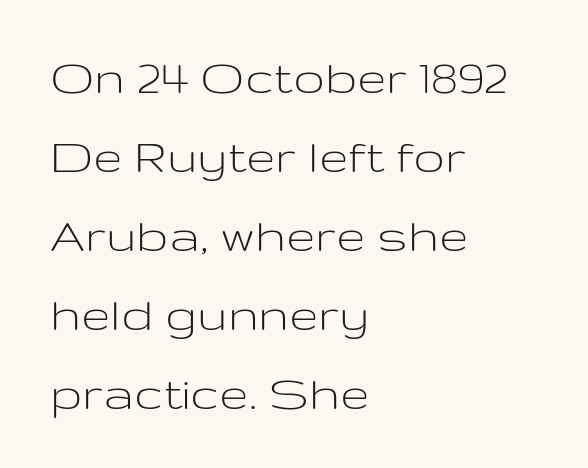
Quick note: interline space is typical. Check under the words: just untouched page. It's the straight-up-and-down kind of type. One-word summary of the alignment: left.
